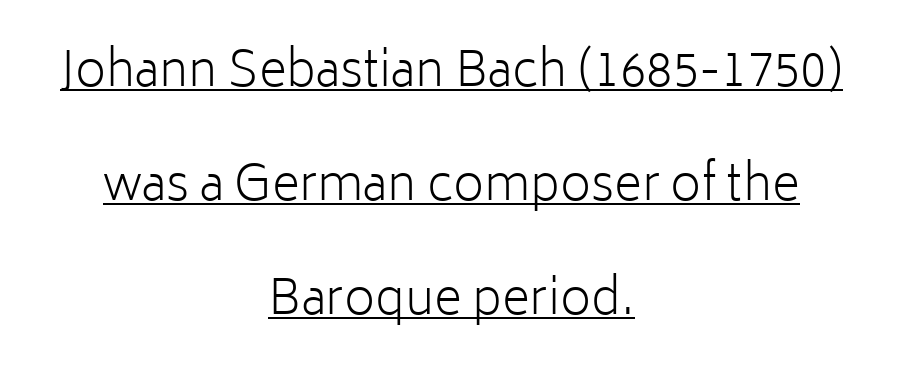
Widely set lines give the paragraph a tall, airy silhouette. Regarding serifs, this sample does without them. The letterforms sit at book weight or below. Do the characters align in a grid? No, the font is proportional. These lines keep a tight, regular rhythm from letter to letter. The lines are quadded center.
